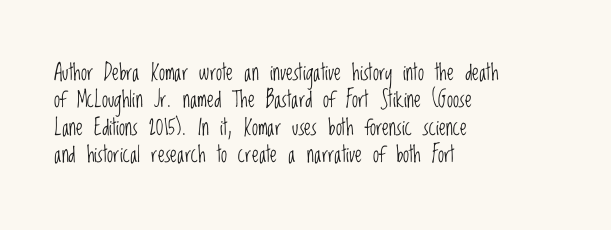
Counters stay open thanks to moderate or lighter strokes. All the whitespace from short lines collects on the right. Normally led — the rows are evenly, conventionally spaced. The glyphs are unaccompanied by any horizontal stroke below them.
